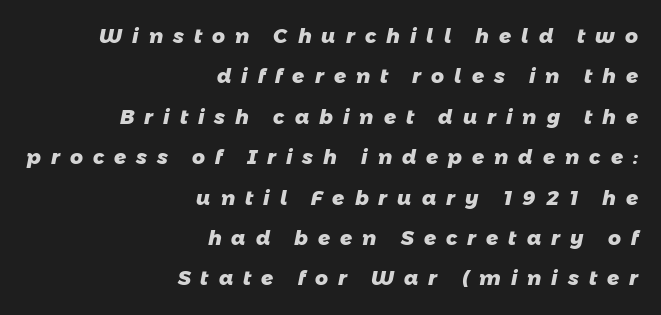
Characters follow at a spacing far wider than the type designer built in. Emphasis by weight is at full strength: bold. What's the leading like? Stretched, with rows far apart. Beneath every word, the page is bare. Compared with a flush-left layout, this one pins lines to the opposite, right side.
